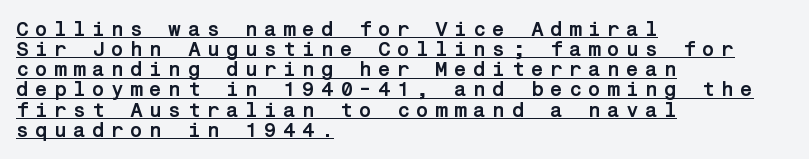
The image shows 21 px bold type, upright; set left-aligned, tight line spacing (0.96x), unusually wide letter spacing (+0.29 em), underlined.
